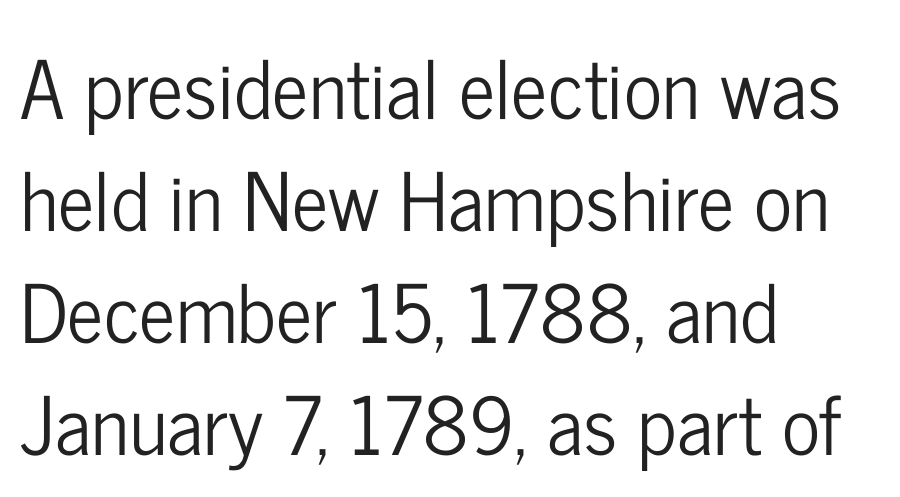
The image shows 80 px condensed sans-serif type, upright; set left-aligned, normal line spacing (1.4x), normal letter spacing, not underlined; low stroke contrast and a medium x-height.
